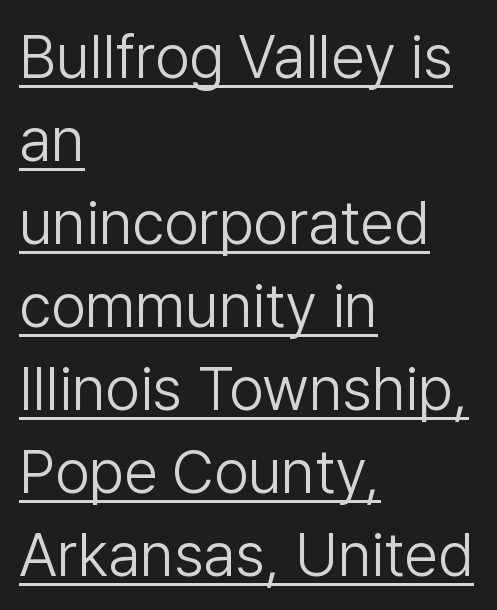
The image shows 61 px light sans-serif type, upright; set left-aligned, normal line spacing (1.36x), normal letter spacing, underlined; low stroke contrast and a medium x-height.
